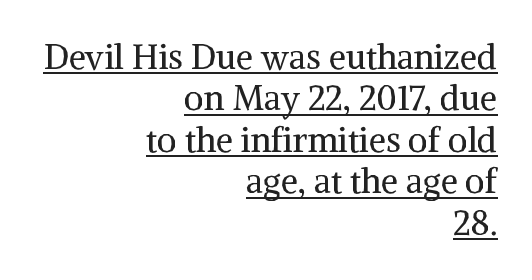
Q: Is the text bold? A: No.
Q: Is the text italic (slanted)? A: No, it is upright.
Q: Is the typeface a serif or a sans-serif typeface? A: Serif.
Q: Is the text underlined? A: Yes.
Q: How is the paragraph aligned? A: Right-aligned.
Q: Is the spacing between letters normal or unusually wide? A: Normal.
Q: Width (condensed, normal, or wide)? A: Normal.
Q: Stroke contrast? A: Medium.
Q: x-height? A: Medium.
Q: Monospaced? A: No.
